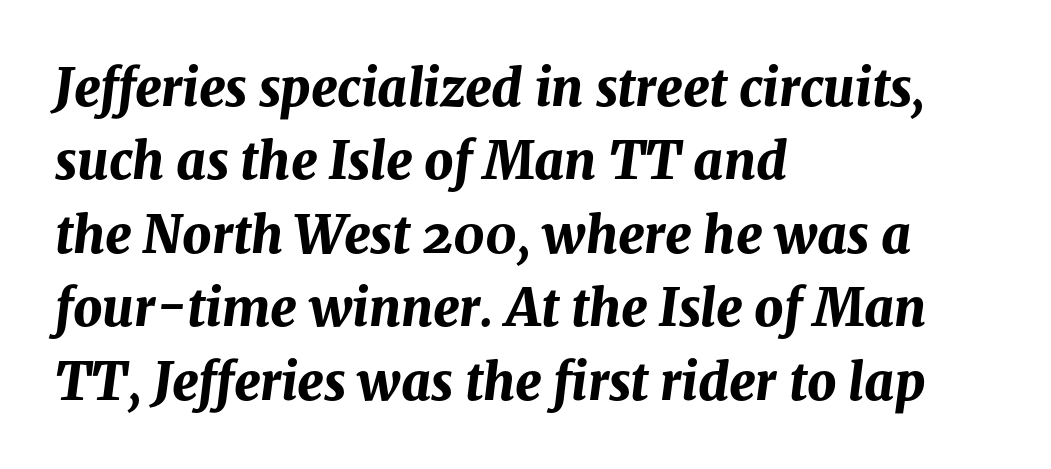
{"italic": "yes", "lean": "right", "slant_degrees": 8, "bold": "yes", "weight": "bold", "width": "normal", "stroke_contrast": "medium", "x_height": "medium", "monospaced": "no", "underline": "no", "align": "left", "line_spacing": "normal", "line_spacing_ratio": 1.44, "letter_spacing": "normal", "letter_spacing_em": 0.0, "glyph_px": 51}
